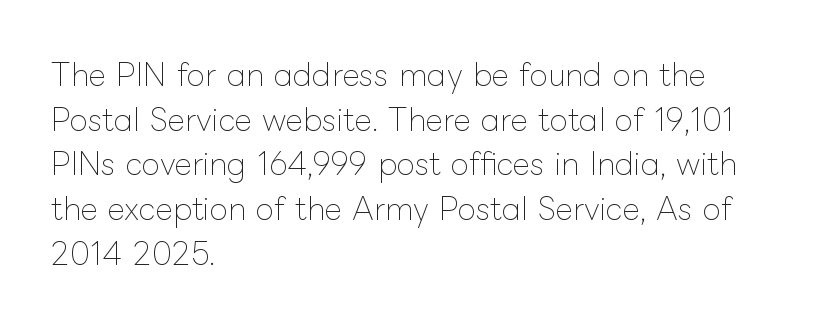
These lines sit exactly where default settings would place them. Glyph-to-glyph distance matches everyday printed text. The rendering uses natural spacing where letterforms have individual widths. Left-aligned paragraph, ragged on the right. Glance below the letters and you will spot only blank space.
